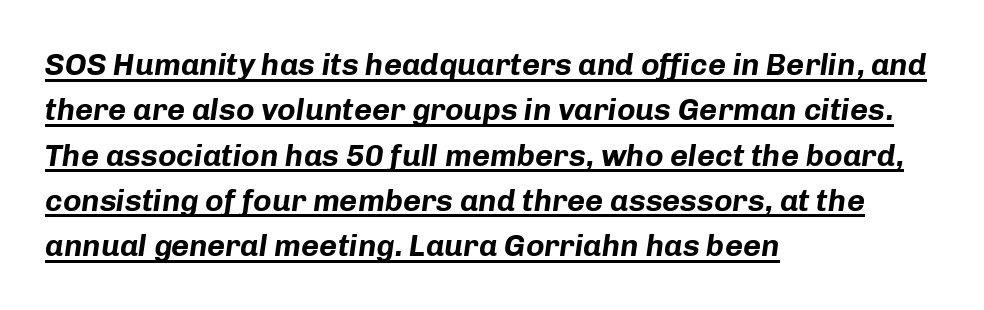
Q: Is the text bold? A: Yes.
Q: Is the text italic (slanted)? A: Yes, it leans right by about 8 degrees.
Q: Is the text underlined? A: Yes.
Q: How is the paragraph aligned? A: Left-aligned.
Q: Is the spacing between letters normal or unusually wide? A: Normal.
Q: Is the spacing between lines tight, normal or loose? A: Normal.
Q: Width (condensed, normal, or wide)? A: Normal.
Q: Stroke contrast? A: Low.
Q: x-height? A: Medium.
Q: Monospaced? A: No.
